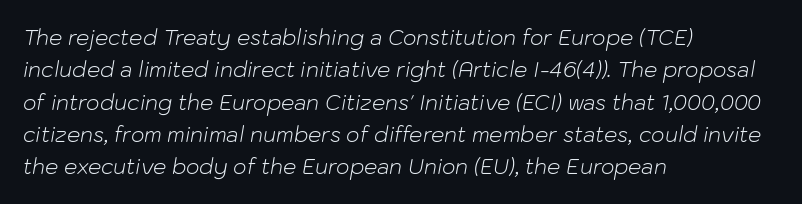
The image shows 21 px text type, italic (leaning right); set left-aligned, normal line spacing (1.54x), normal letter spacing, not underlined.
